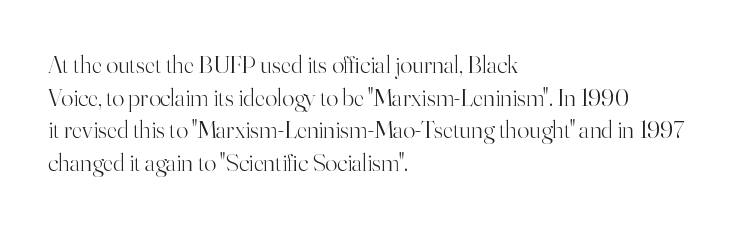
The image shows 25 px text type, upright; set left-aligned, normal line spacing (1.31x), normal letter spacing, not underlined.
